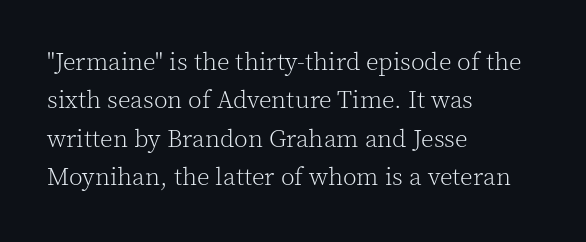
{"italic": "no", "bold": "no", "underline": "no", "align": "left", "line_spacing": "normal", "line_spacing_ratio": 1.54, "letter_spacing": "normal", "letter_spacing_em": 0.0, "glyph_px": 25}
